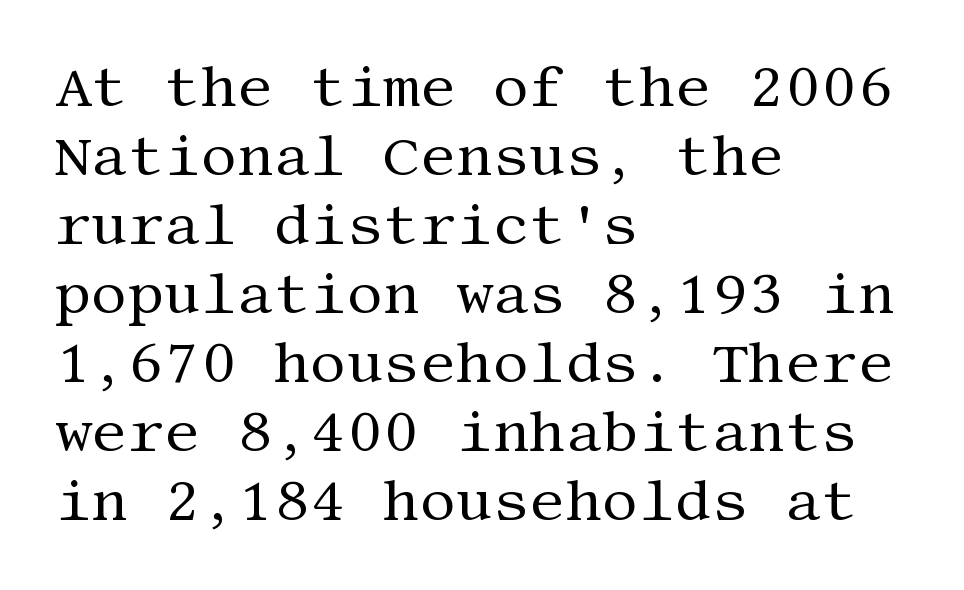
A classic flush-left, rag-right setting is used for this passage. The text was rendered using a seriffed face with decorative stroke endings. Underline: absent. Notice how the stems are strictly vertical — no italics here. Caption: face not bold, strokes unweighted.
